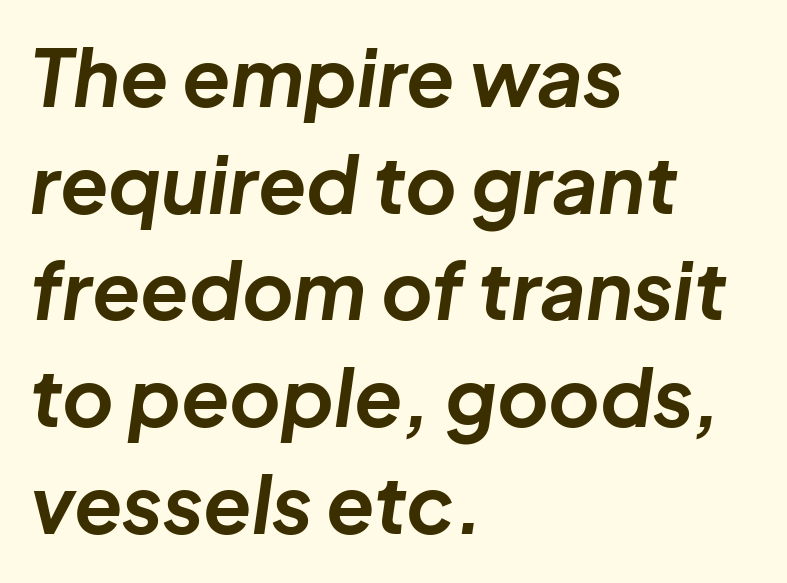
Q: Is the text bold? A: Yes.
Q: Is the text italic (slanted)? A: Yes, it leans right by about 8 degrees.
Q: Is the text underlined? A: No.
Q: How is the paragraph aligned? A: Left-aligned.
Q: Is the spacing between letters normal or unusually wide? A: Normal.
Q: Is the spacing between lines tight, normal or loose? A: Normal.
Q: Width (condensed, normal, or wide)? A: Normal.
Q: Stroke contrast? A: Low.
Q: x-height? A: Medium.
Q: Monospaced? A: No.
